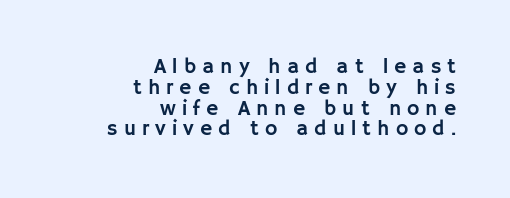
No word sits above an underline. Tall strokes in this sample are plumb rather than angled. All the whitespace from short lines collects on the left. A typesetter would call this heavily tracked-out type.
